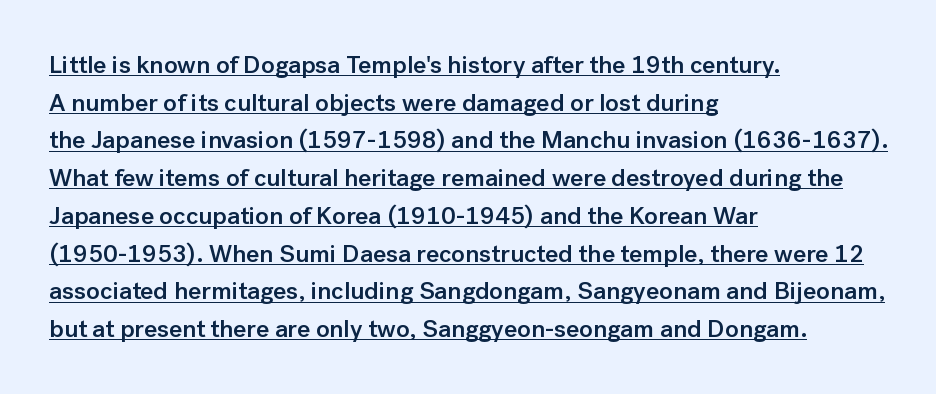
{"italic": "no", "bold": "semi", "underline": "yes", "align": "left", "line_spacing": "normal", "line_spacing_ratio": 1.51, "letter_spacing": "normal", "letter_spacing_em": 0.0, "glyph_px": 25}
